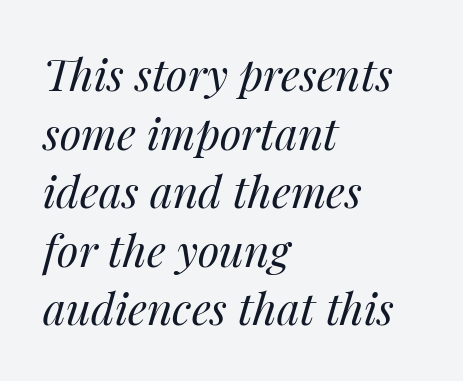
These glyphs show unthickened strokes, regular width or finer. Short and long lines alike share a common starting point at left. This sample uses an oblique cut, with every glyph tilted off the vertical. Here the designer chose a conventional face with non-uniform glyph widths.
